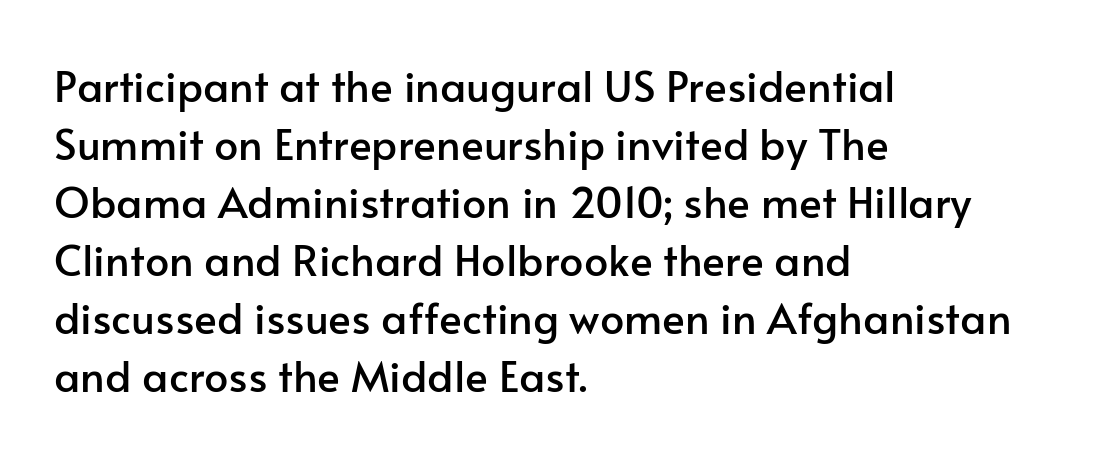
Q: Is the text italic (slanted)? A: No, it is upright.
Q: Is the typeface a serif or a sans-serif typeface? A: Sans-serif.
Q: Is the text underlined? A: No.
Q: How is the paragraph aligned? A: Left-aligned.
Q: Is the spacing between letters normal or unusually wide? A: Normal.
Q: Is the spacing between lines tight, normal or loose? A: Normal.
Q: Width (condensed, normal, or wide)? A: Normal.
Q: Stroke contrast? A: Low.
Q: x-height? A: Small.
Q: Monospaced? A: No.
